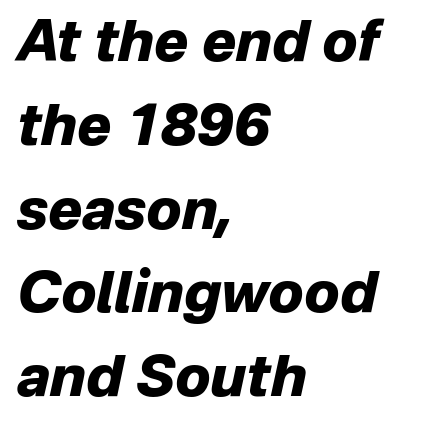
The whole block is typeset with a tilt. Short note: letters normally spaced. Proportional: the letters do not fall into vertical columns. The characters look thick and weighty, a clear bold. The compositor pushed each line to the left boundary.
